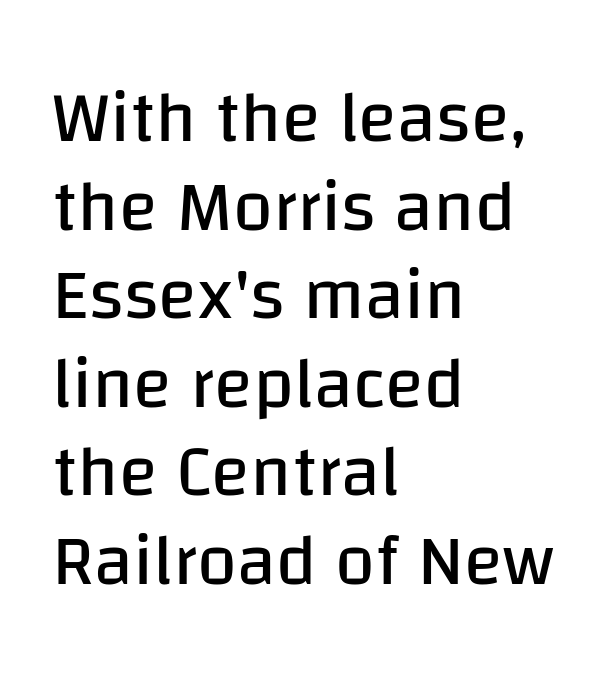
Type style note: lacks serifs. Left-aligned paragraph, ragged on the right. Lines of text with bare space underneath. Does the lettering tilt? It doesn't — this is upright. The strokes carry an ordinary text weight at most. Here the designer chose a conventional face with non-uniform glyph widths.
